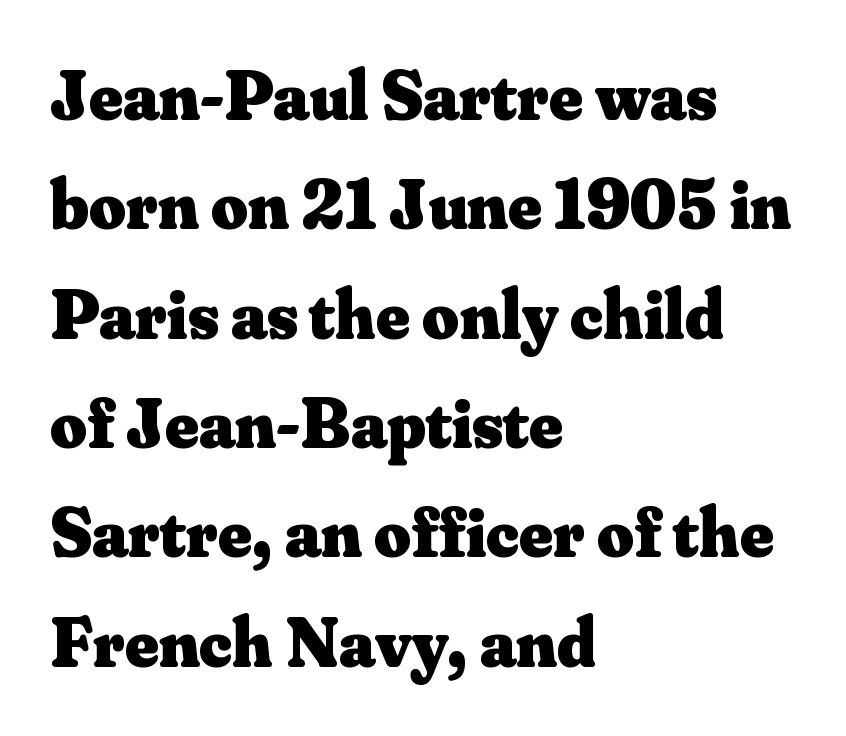
The image shows 71 px heavy serif type, upright; set left-aligned, normal line spacing (1.54x), normal letter spacing, not underlined; medium stroke contrast and a small x-height.
